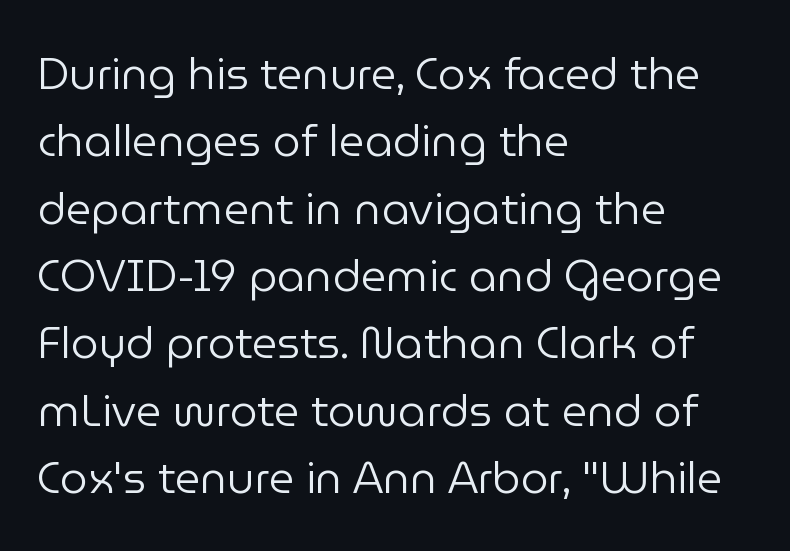
Q: Is the text bold? A: No.
Q: Is the text italic (slanted)? A: No, it is upright.
Q: Is the typeface a serif or a sans-serif typeface? A: Sans-serif.
Q: Is the text underlined? A: No.
Q: How is the paragraph aligned? A: Left-aligned.
Q: Is the spacing between letters normal or unusually wide? A: Normal.
Q: Is the spacing between lines tight, normal or loose? A: Normal.
Q: Width (condensed, normal, or wide)? A: Normal.
Q: Stroke contrast? A: Low.
Q: x-height? A: Medium.
Q: Monospaced? A: No.
